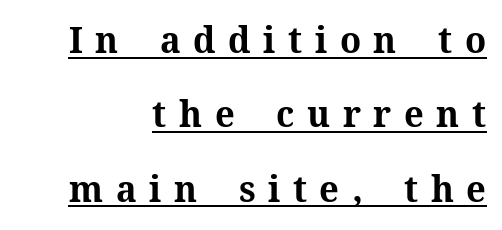
{"serif": "yes", "italic": "no", "bold": "yes", "weight": "bold", "width": "normal", "stroke_contrast": "medium", "x_height": "medium", "monospaced": "no", "underline": "yes", "align": "right", "line_spacing": "loose", "line_spacing_ratio": 2.01, "letter_spacing": "wide", "letter_spacing_em": 0.34, "glyph_px": 37}
